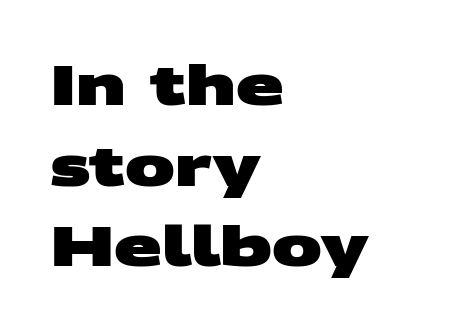
Q: Is the text bold? A: Yes.
Q: Is the typeface a serif or a sans-serif typeface? A: Sans-serif.
Q: Is the text underlined? A: No.
Q: How is the paragraph aligned? A: Left-aligned.
Q: Is the spacing between letters normal or unusually wide? A: Normal.
Q: Is the spacing between lines tight, normal or loose? A: Normal.
Q: Width (condensed, normal, or wide)? A: Wide.
Q: Stroke contrast? A: Medium.
Q: x-height? A: Large.
Q: Monospaced? A: No.
